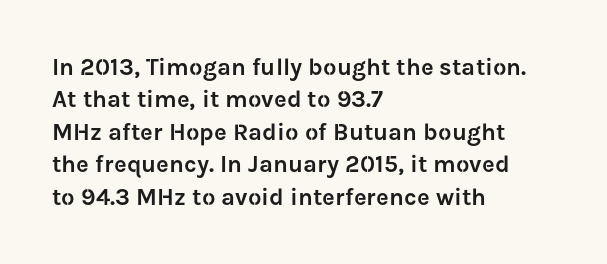
The image shows 24 px text type, upright; set left-aligned, normal line spacing (1.35x), normal letter spacing, not underlined.
